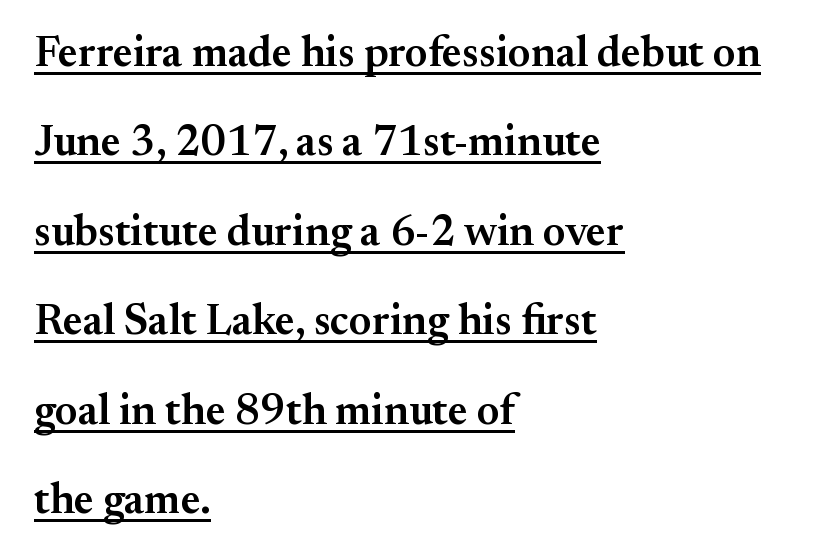
The image shows 43 px semibold serif type, upright; set left-aligned, loose line spacing (2.08x), normal letter spacing, underlined; medium stroke contrast and a small x-height.
